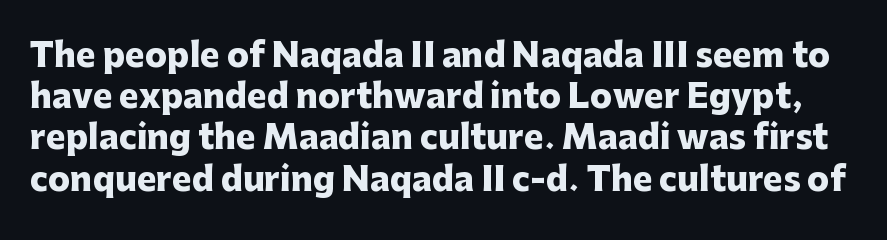
{"serif": "no", "italic": "no", "bold": "yes", "weight": "heavy", "width": "normal", "stroke_contrast": "low", "x_height": "medium", "monospaced": "no", "underline": "no", "line_spacing": "normal", "line_spacing_ratio": 1.25, "letter_spacing": "normal", "letter_spacing_em": 0.0, "glyph_px": 33}
